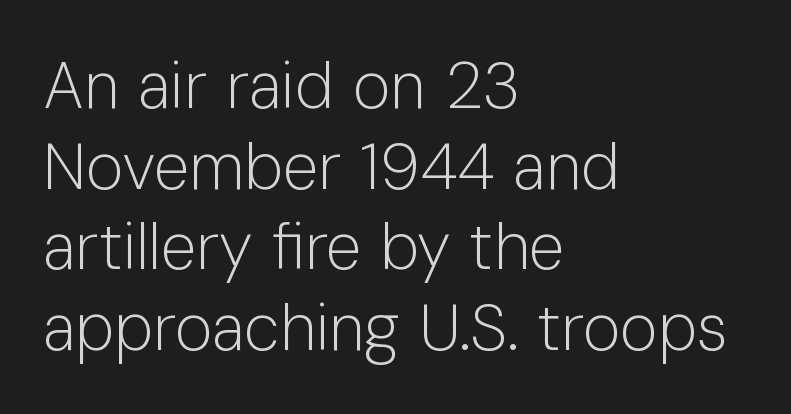
A bare baseline throughout the passage. The typesetting does not lean heavy: it is not bold. The rendering keeps characters at their native spacing. You can tell from the bare stems that sans-serif type was used.
